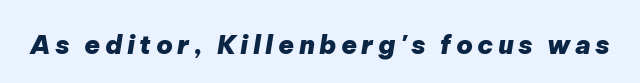
This sample uses an oblique cut, with every glyph tilted off the vertical. Typographic density is high because the face is bold. The passage shown is not underscored anywhere.
